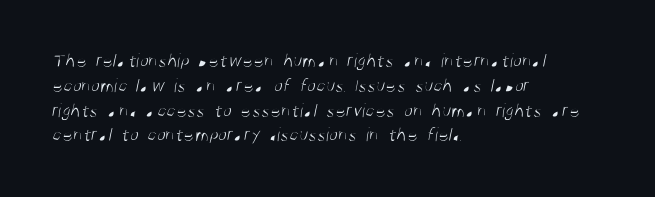
The image shows 20 px text type; set left-aligned, line spacing 1.24x, normal letter spacing, not underlined.
